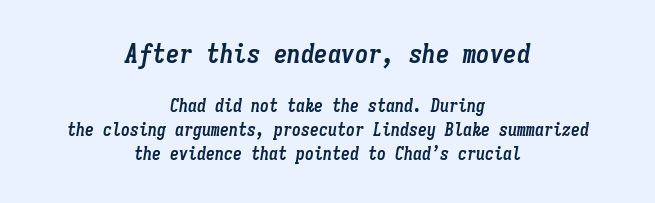
{"italic": "yes", "lean": "right", "slant_degrees": 9, "bold": "yes", "underline": "no", "align": "center", "line_spacing": "normal", "line_spacing_ratio": 1.34, "letter_spacing": "normal", "letter_spacing_em": 0.0, "larger_block": "first", "size_ratio": 1.5, "glyph_px": 27}
